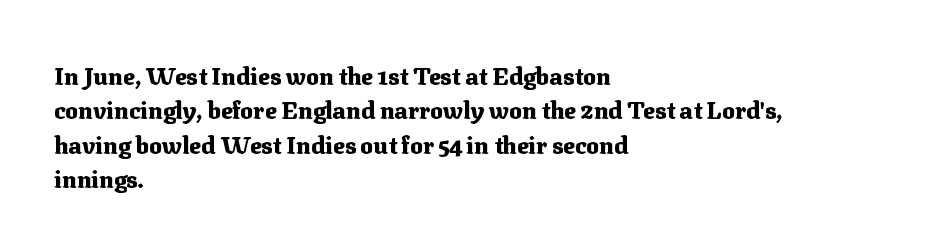
Q: Is the text bold? A: Yes.
Q: Is the text italic (slanted)? A: No, it is upright.
Q: Is the text underlined? A: No.
Q: How is the paragraph aligned? A: Left-aligned.
Q: Is the spacing between letters normal or unusually wide? A: Normal.
Q: Is the spacing between lines tight, normal or loose? A: Normal.
